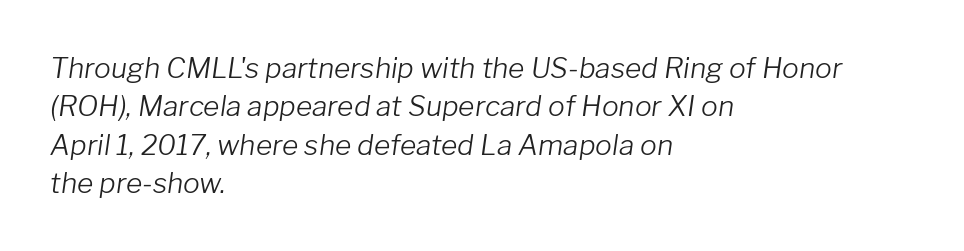
Q: Is the text bold? A: No.
Q: Is the text italic (slanted)? A: Yes, it leans right by about 8 degrees.
Q: Is the text underlined? A: No.
Q: How is the paragraph aligned? A: Left-aligned.
Q: Is the spacing between letters normal or unusually wide? A: Normal.
Q: Is the spacing between lines tight, normal or loose? A: Normal.
Q: Width (condensed, normal, or wide)? A: Normal.
Q: Stroke contrast? A: Low.
Q: x-height? A: Medium.
Q: Monospaced? A: No.
